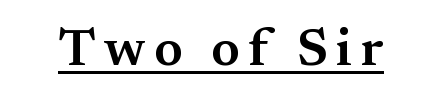
Q: Is the text bold? A: Semi-bold.
Q: Is the text italic (slanted)? A: No, it is upright.
Q: Is the typeface a serif or a sans-serif typeface? A: Serif.
Q: Is the text underlined? A: Yes.
Q: Width (condensed, normal, or wide)? A: Normal.
Q: Stroke contrast? A: Medium.
Q: x-height? A: Small.
Q: Monospaced? A: No.
